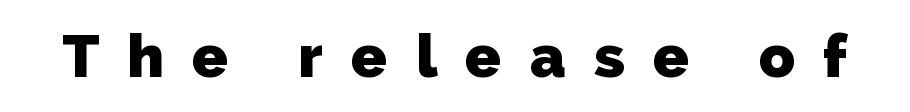
{"serif": "no", "bold": "yes", "weight": "heavy", "width": "normal", "stroke_contrast": "low", "x_height": "medium", "monospaced": "no", "underline": "no", "letter_spacing": "wide", "letter_spacing_em": 0.48, "glyph_px": 59}
